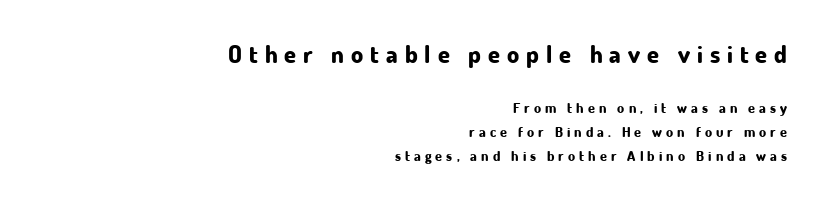
Students, note that the glyphs here are deliberately spaced far apart. A flush-right, rag-left setting is used for this passage. The font's upright variant was chosen for this text. A student would notice the top passage is typeset larger than what follows. Bare-footed words on every line.
